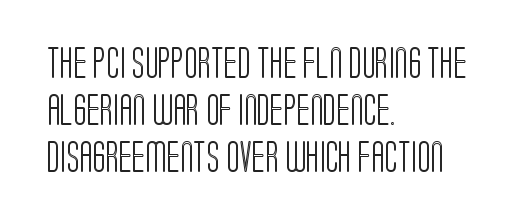
Q: Is the text italic (slanted)? A: No, it is upright.
Q: Is the text underlined? A: No.
Q: How is the paragraph aligned? A: Left-aligned.
Q: Is the spacing between letters normal or unusually wide? A: Normal.
Q: Is the spacing between lines tight, normal or loose? A: Normal.
Q: Width (condensed, normal, or wide)? A: Condensed.
Q: x-height? A: Large.
Q: Monospaced? A: No.
